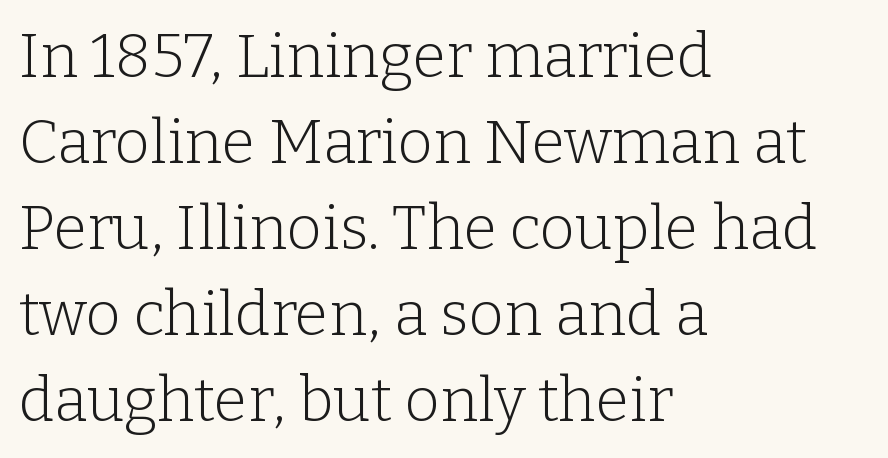
Q: Is the text bold? A: No.
Q: Is the text italic (slanted)? A: No, it is upright.
Q: Is the typeface a serif or a sans-serif typeface? A: Serif.
Q: Is the text underlined? A: No.
Q: How is the paragraph aligned? A: Left-aligned.
Q: Is the spacing between letters normal or unusually wide? A: Normal.
Q: Is the spacing between lines tight, normal or loose? A: Normal.
Q: Width (condensed, normal, or wide)? A: Normal.
Q: Stroke contrast? A: Low.
Q: x-height? A: Medium.
Q: Monospaced? A: No.
